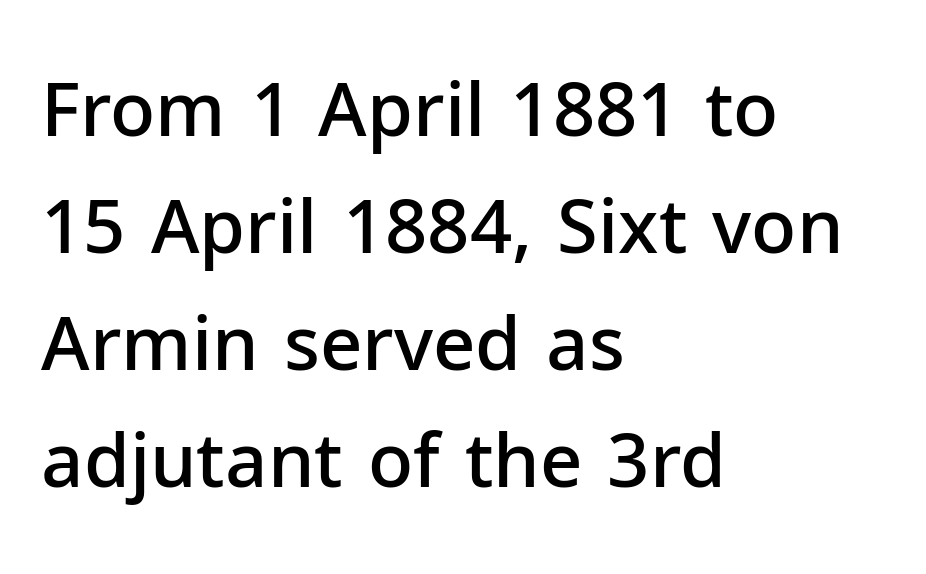
Q: Is the text bold? A: Semi-bold.
Q: Is the text italic (slanted)? A: No, it is upright.
Q: Is the typeface a serif or a sans-serif typeface? A: Sans-serif.
Q: Is the text underlined? A: No.
Q: How is the paragraph aligned? A: Left-aligned.
Q: Is the spacing between letters normal or unusually wide? A: Normal.
Q: Is the spacing between lines tight, normal or loose? A: Normal.
Q: Width (condensed, normal, or wide)? A: Normal.
Q: Stroke contrast? A: Low.
Q: x-height? A: Medium.
Q: Monospaced? A: No.
